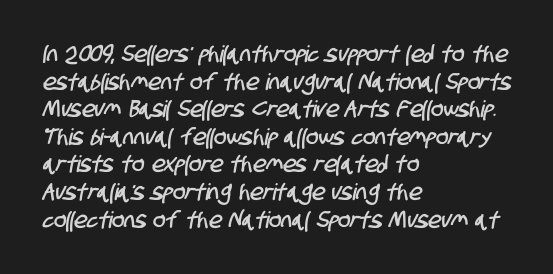
Q: Is the text underlined? A: No.
Q: How is the paragraph aligned? A: Left-aligned.
Q: Is the spacing between letters normal or unusually wide? A: Normal.
